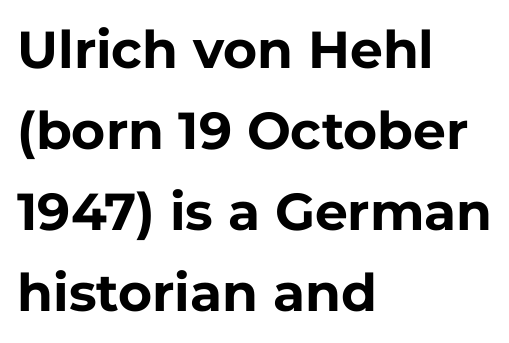
This rendering features lettering with no underline. This sample uses plain, unmodified letter spacing. The setting favours the left margin, as ordinary paragraphs usually do. These lines are rendered in a variable-pitch font. The designer went with a sans here, leaving each stem footless.
